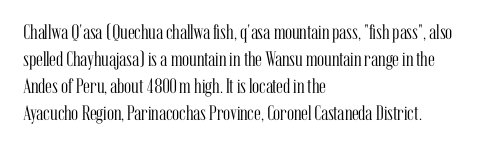
The passage shown is not underscored anywhere. Summary of vertical rhythm: regular, with standard interline spacing. The rag falls on the right side of this text block. Notice how the stems are strictly vertical — no italics here. Vertical stems look standard width or narrower in stroke.
